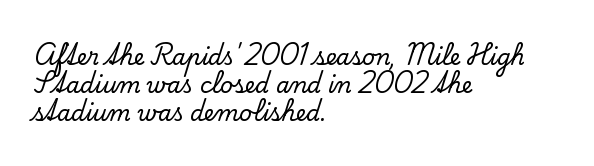
The image shows 22 px text type; set left-aligned, normal line spacing (1.28x), normal letter spacing, not underlined.
